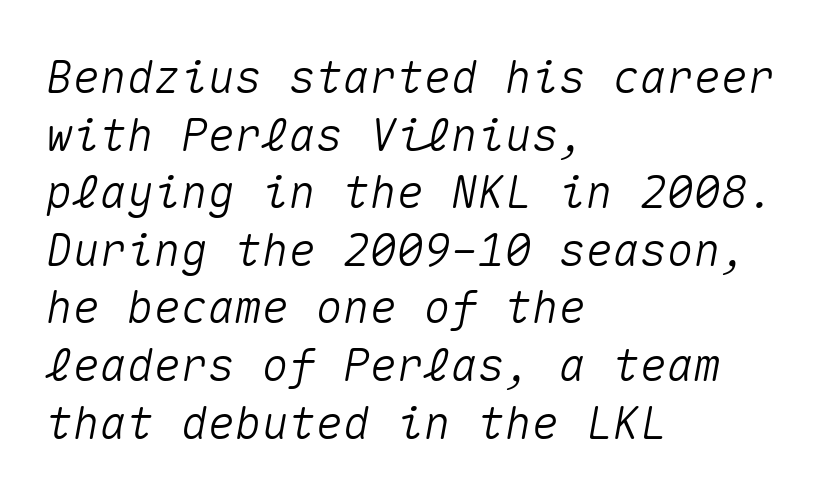
The image shows 45 px text type, italic (leaning right), monospaced; set left-aligned, normal line spacing (1.28x), normal letter spacing, not underlined; medium stroke contrast and a medium x-height.
